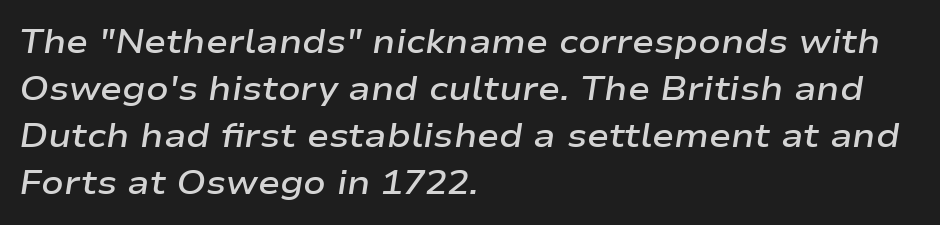
{"italic": "yes", "lean": "right", "slant_degrees": 9, "bold": "semi", "weight": "semibold", "width": "wide", "stroke_contrast": "low", "x_height": "medium", "monospaced": "no", "underline": "no", "align": "left", "line_spacing": "normal", "line_spacing_ratio": 1.42, "letter_spacing": "normal", "letter_spacing_em": 0.0, "glyph_px": 33}
